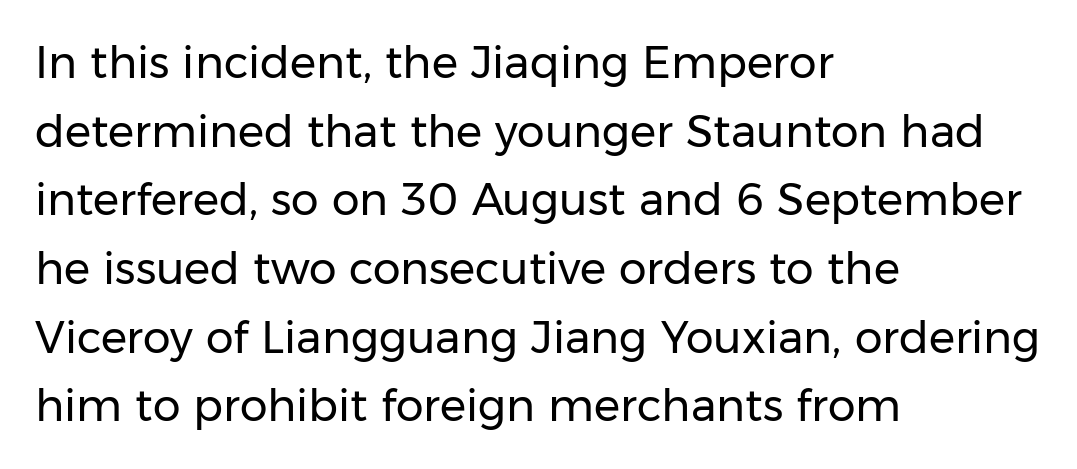
Q: Is the text bold? A: No.
Q: Is the text italic (slanted)? A: No, it is upright.
Q: Is the typeface a serif or a sans-serif typeface? A: Sans-serif.
Q: Is the text underlined? A: No.
Q: How is the paragraph aligned? A: Left-aligned.
Q: Is the spacing between letters normal or unusually wide? A: Normal.
Q: Is the spacing between lines tight, normal or loose? A: Normal.
Q: Width (condensed, normal, or wide)? A: Normal.
Q: Stroke contrast? A: Low.
Q: x-height? A: Medium.
Q: Monospaced? A: No.
